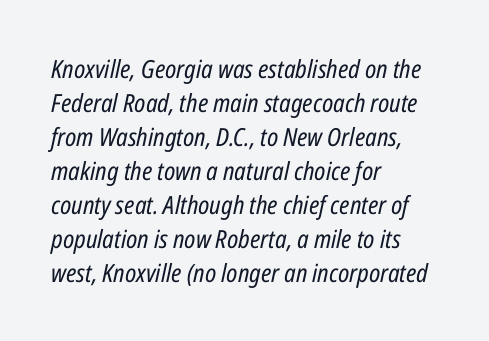
The image shows 25 px text type, italic (leaning right); set left-aligned, normal line spacing (1.36x), normal letter spacing, not underlined.
